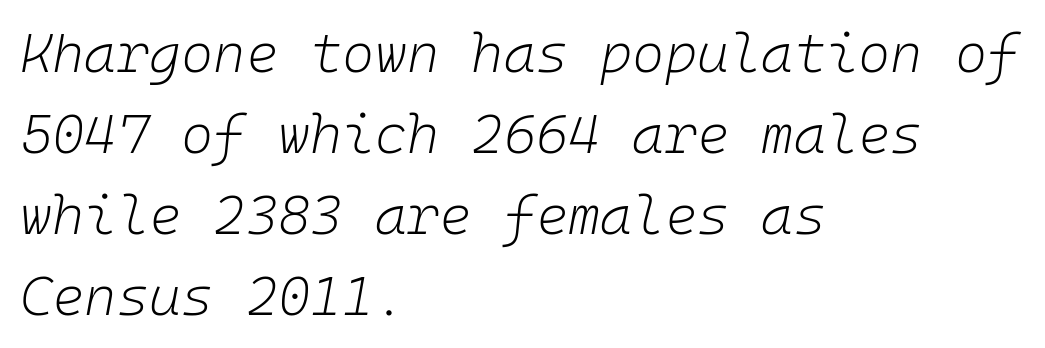
The paragraph shown leans on its left margin. The letters march in equal steps, a hallmark of fixed-pitch type. This sample keeps an unexceptional amount of space between lines. Think standard paragraph weight, or any step lighter than that.
